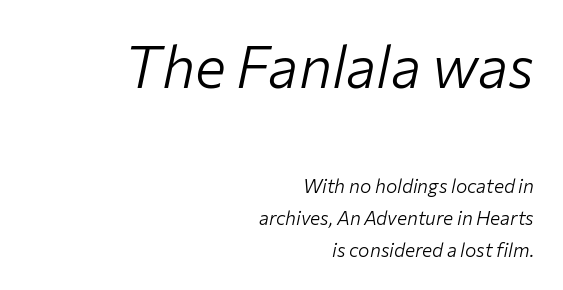
{"italic": "yes", "lean": "right", "slant_degrees": 12, "bold": "no", "weight": "light", "width": "normal", "stroke_contrast": "low", "x_height": "medium", "monospaced": "no", "underline": "no", "align": "right", "line_spacing": "normal", "line_spacing_ratio": 1.68, "letter_spacing": "normal", "letter_spacing_em": 0.0, "larger_block": "first", "size_ratio": 3.05, "glyph_px": 58}
